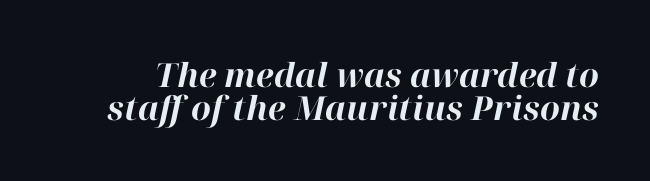
Q: Is the text bold? A: Yes.
Q: Is the text italic (slanted)? A: Yes, it leans right by about 12 degrees.
Q: Is the text underlined? A: No.
Q: Is the spacing between letters normal or unusually wide? A: Normal.
Q: Is the spacing between lines tight, normal or loose? A: Tight.
Q: Width (condensed, normal, or wide)? A: Normal.
Q: Stroke contrast? A: High.
Q: x-height? A: Medium.
Q: Monospaced? A: No.
